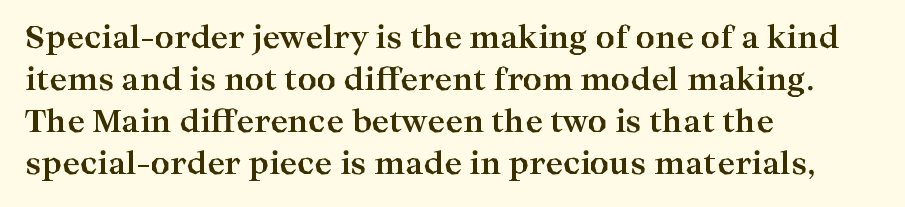
No extra tracking has been applied to these lines. Look at the stroke-to-counter ratio: heavy, a bold. These lines are set flush left with a ragged right edge. Characters remain perfectly vertical along every line.
